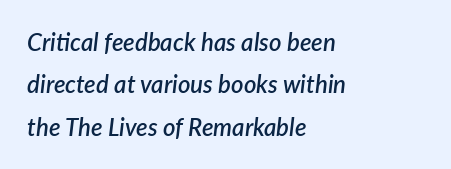
This sample uses plain, unmodified letter spacing. Check under the words: just untouched page. Line beginnings align vertically; line endings do not. The axis of the letterforms is tilted away from vertical. A bit beefed up — I'd call it semibold rather than bold.
